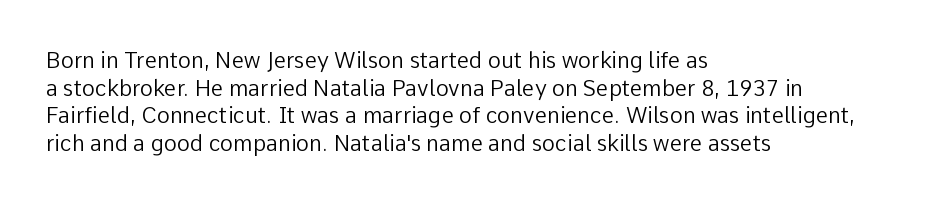
Q: Is the text bold? A: No.
Q: Is the text italic (slanted)? A: No, it is upright.
Q: Is the text underlined? A: No.
Q: How is the paragraph aligned? A: Left-aligned.
Q: Is the spacing between letters normal or unusually wide? A: Normal.
Q: Is the spacing between lines tight, normal or loose? A: Normal.
